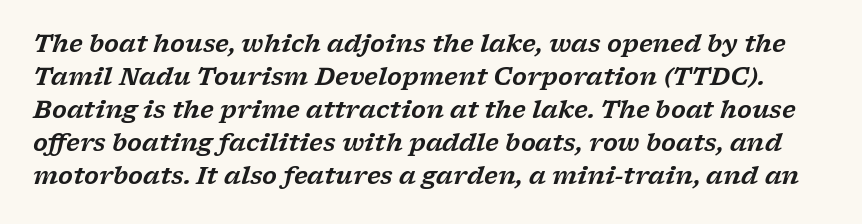
The font's italic variant was chosen for this text. Only glyphs here, with clear space below each row. Honestly, the letter spacing is just normal — you wouldn't notice it. Interline gaps are of average width in this sample.
